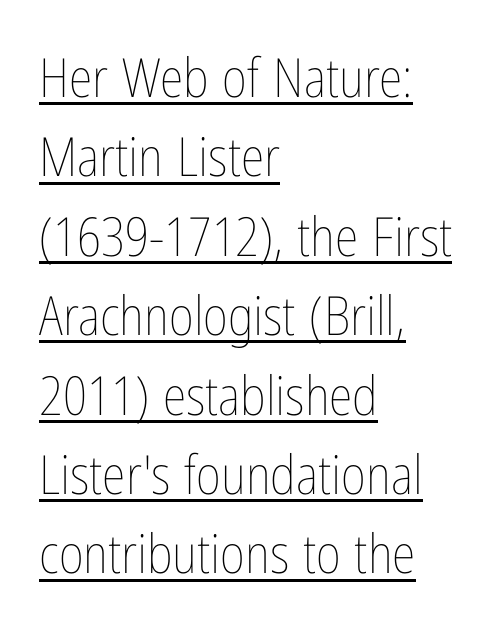
Nobody touched the tracking dial on this one. The face used here is proportionally spaced, like ordinary book or web type. In CSS terms this would be text-align: left. Glance below the letters and you will spot a drawn line.
